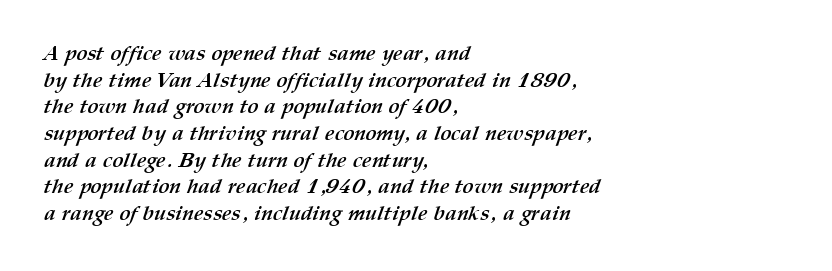
The image shows 21 px bold type; set left-aligned, normal line spacing (1.27x), normal letter spacing, not underlined.
